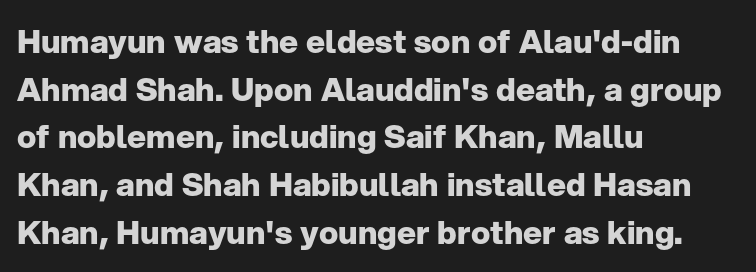
Q: Is the text bold? A: Yes.
Q: Is the text italic (slanted)? A: No, it is upright.
Q: Is the typeface a serif or a sans-serif typeface? A: Sans-serif.
Q: Is the text underlined? A: No.
Q: How is the paragraph aligned? A: Left-aligned.
Q: Is the spacing between letters normal or unusually wide? A: Normal.
Q: Is the spacing between lines tight, normal or loose? A: Normal.
Q: Width (condensed, normal, or wide)? A: Normal.
Q: Stroke contrast? A: Low.
Q: x-height? A: Medium.
Q: Monospaced? A: No.
